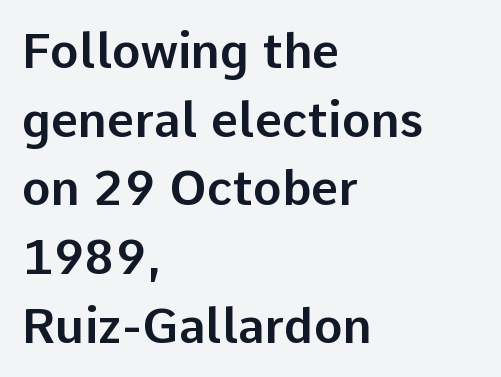
Q: Is the text italic (slanted)? A: No, it is upright.
Q: Is the typeface a serif or a sans-serif typeface? A: Sans-serif.
Q: Is the text underlined? A: No.
Q: How is the paragraph aligned? A: Left-aligned.
Q: Is the spacing between letters normal or unusually wide? A: Normal.
Q: Is the spacing between lines tight, normal or loose? A: Normal.
Q: Width (condensed, normal, or wide)? A: Normal.
Q: Stroke contrast? A: Low.
Q: x-height? A: Medium.
Q: Monospaced? A: No.
